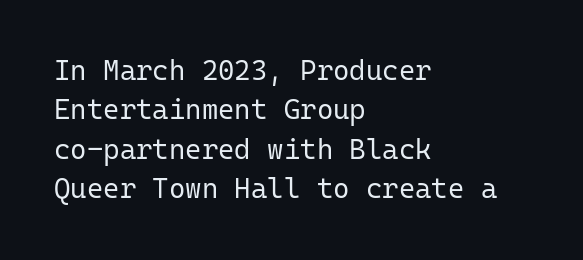
The image shows 28 px regular-weight sans-serif type, upright, monospaced; set left-aligned, normal line spacing (1.41x), normal letter spacing, not underlined; low stroke contrast and a medium x-height.
